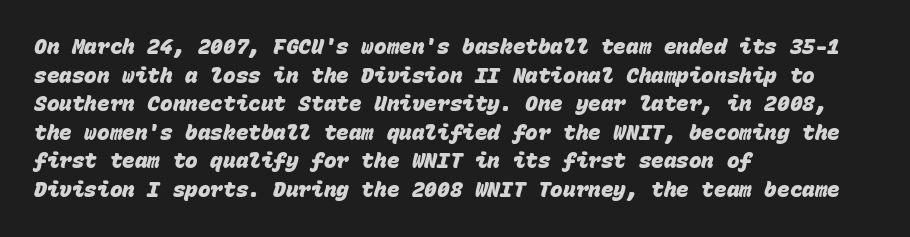
Q: Is the text bold? A: Yes.
Q: Is the text underlined? A: No.
Q: How is the paragraph aligned? A: Left-aligned.
Q: Is the spacing between letters normal or unusually wide? A: Normal.
Q: Is the spacing between lines tight, normal or loose? A: Normal.
